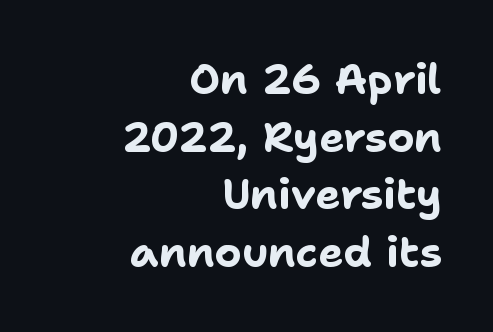
The image shows 42 px bold sans-serif type, upright; set right-aligned, normal line spacing (1.37x), normal letter spacing, not underlined; low stroke contrast and a medium x-height.
